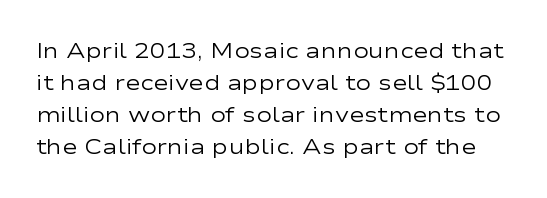
{"italic": "no", "bold": "no", "underline": "no", "line_spacing": "normal", "line_spacing_ratio": 1.52, "letter_spacing": "normal", "letter_spacing_em": 0.0, "glyph_px": 21}
